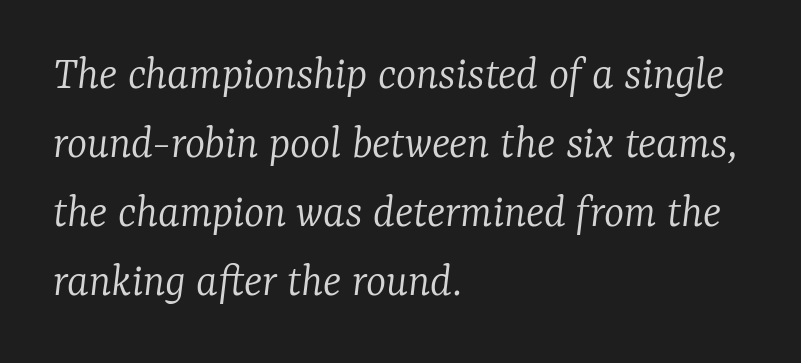
{"serif": "yes", "italic": "yes", "lean": "right", "slant_degrees": 7, "bold": "no", "weight": "light", "width": "normal", "stroke_contrast": "low", "x_height": "medium", "monospaced": "no", "underline": "no", "align": "left", "line_spacing": "normal", "line_spacing_ratio": 1.44, "letter_spacing": "normal", "letter_spacing_em": 0.0, "glyph_px": 48}
